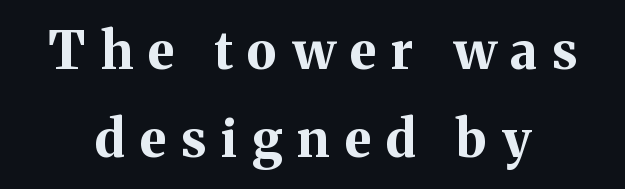
The image shows 52 px bold serif type, upright; set normal line spacing (1.69x), unusually wide letter spacing (+0.29 em), not underlined; medium stroke contrast and a medium x-height.
